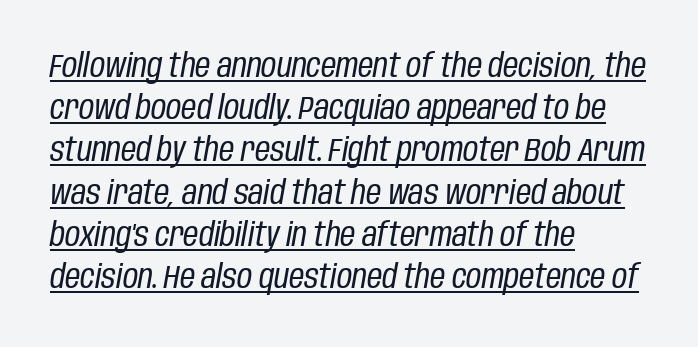
The horizontal fit of the characters is conventional and even. The lines sit at an ordinary, default distance from one another. You could not count columns in this text — the font is proportionally spaced. The lines in this sample share a left origin and differ only in where they stop.
